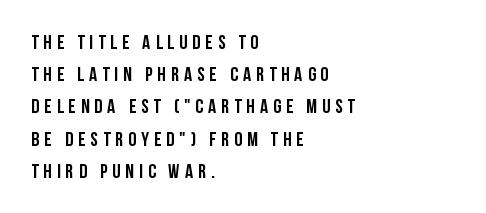
The image shows 20 px text type, upright; set left-aligned, normal line spacing (1.61x), unusually wide letter spacing (+0.25 em), not underlined.
